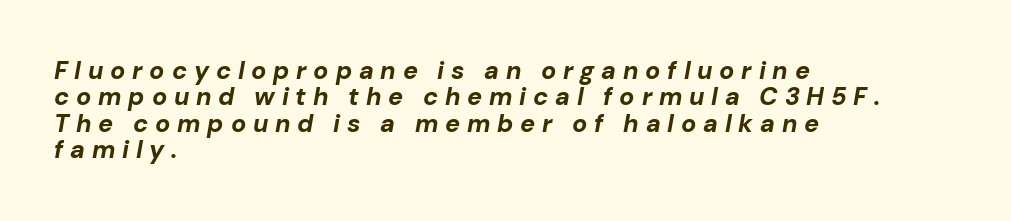
Q: Is the text bold? A: Yes.
Q: Is the text italic (slanted)? A: Yes, it leans right by about 10 degrees.
Q: Is the text underlined? A: No.
Q: How is the paragraph aligned? A: Left-aligned.
Q: Is the spacing between letters normal or unusually wide? A: Unusually wide.
Q: Is the spacing between lines tight, normal or loose? A: Tight.
